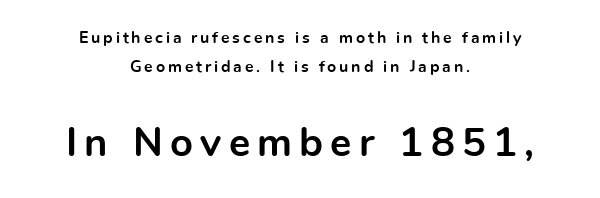
Q: Is the text bold? A: Yes.
Q: Is the text italic (slanted)? A: No, it is upright.
Q: Is the typeface a serif or a sans-serif typeface? A: Sans-serif.
Q: Is the text underlined? A: No.
Q: How is the paragraph aligned? A: Centered.
Q: Which block of text is set in a larger size, the first (top) or the second (bottom)? A: The second (bottom) one.
Q: Width (condensed, normal, or wide)? A: Normal.
Q: x-height? A: Medium.
Q: Monospaced? A: No.
